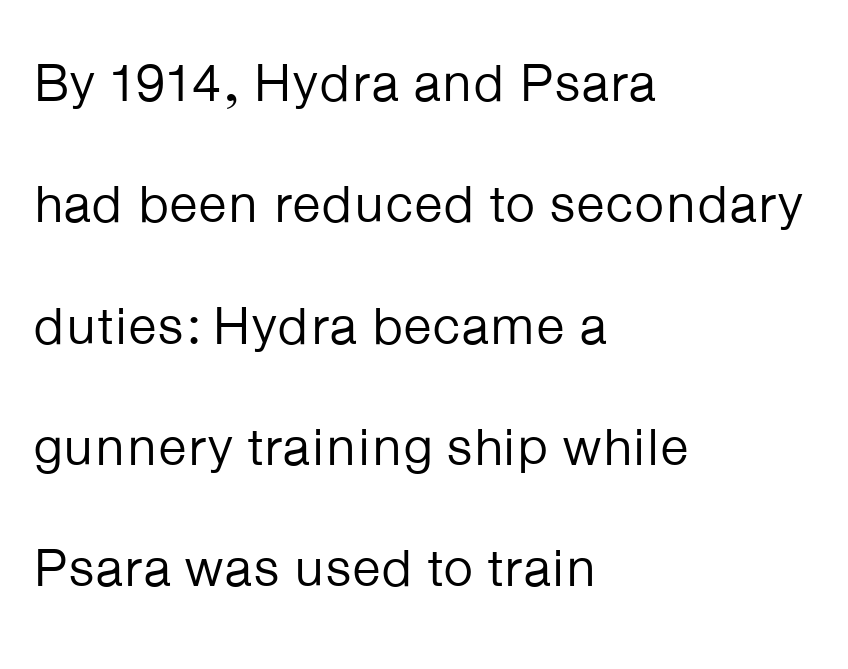
Between one letter and the next there's only the usual sliver of space. Grotesque or geometric, the face here clearly has no serifs. Teacher's note: observe the even left margin — that is flush-left alignment. Letters rest on an invisible, unmarked baseline. The vertical gap from one line to the next is large. A typesetter would call this proportional, since set widths differ per character.
